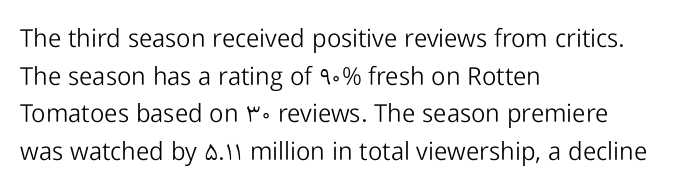
Q: Is the text bold? A: No.
Q: Is the text italic (slanted)? A: No, it is upright.
Q: Is the text underlined? A: No.
Q: How is the paragraph aligned? A: Left-aligned.
Q: Is the spacing between letters normal or unusually wide? A: Normal.
Q: Is the spacing between lines tight, normal or loose? A: Normal.
